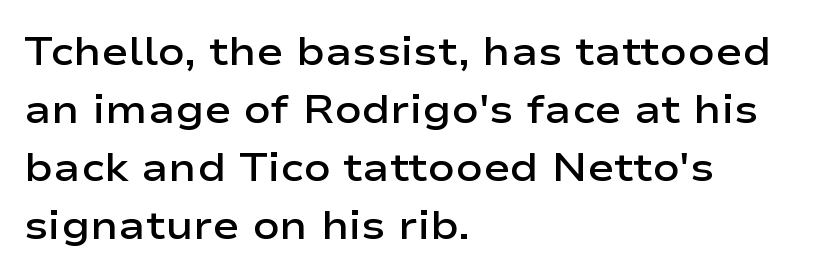
The image shows 40 px semibold, wide sans-serif type, upright; set left-aligned, normal line spacing (1.45x), normal letter spacing, not underlined; low stroke contrast and a medium x-height.
